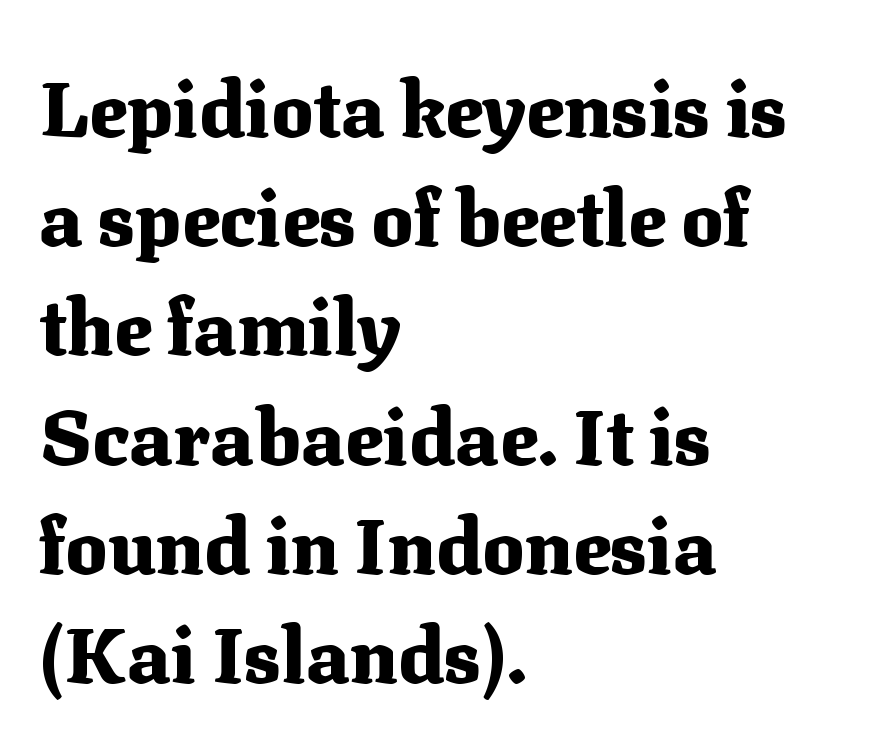
Short and long lines alike share a common starting point at left. The type family on display is of the serif kind. The sample has been set heavy, in full bold. Note the varied advance widths — an 'i' is clearly narrower than an 'm'.
